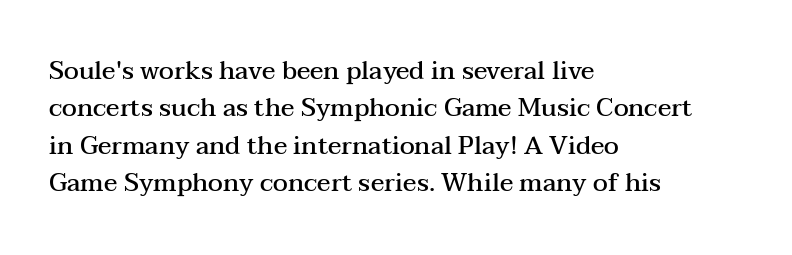
{"italic": "no", "bold": "semi", "underline": "no", "align": "left", "line_spacing": "normal", "line_spacing_ratio": 1.5, "letter_spacing": "normal", "letter_spacing_em": 0.0, "glyph_px": 25}
